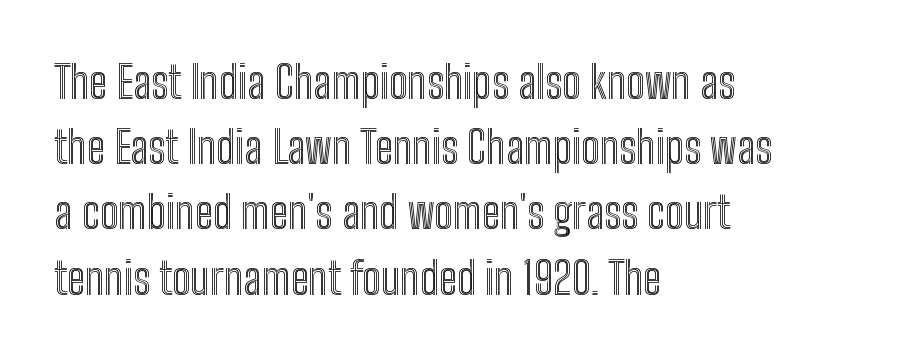
Q: Is the text italic (slanted)? A: No, it is upright.
Q: Is the text underlined? A: No.
Q: How is the paragraph aligned? A: Left-aligned.
Q: Is the spacing between letters normal or unusually wide? A: Normal.
Q: Is the spacing between lines tight, normal or loose? A: Normal.
Q: Width (condensed, normal, or wide)? A: Condensed.
Q: x-height? A: Medium.
Q: Monospaced? A: No.
